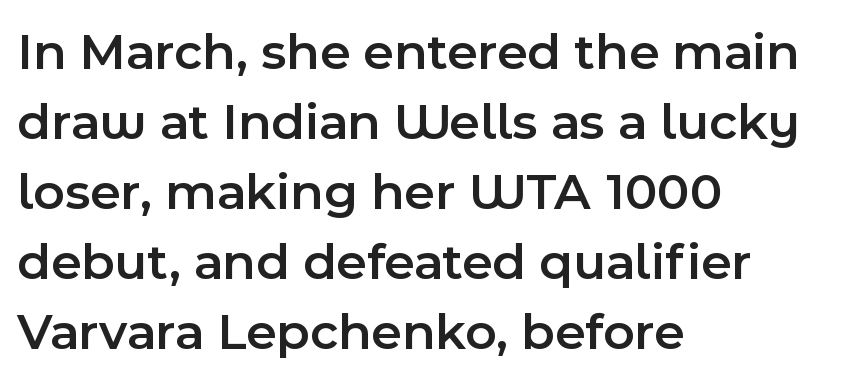
Q: Is the text bold? A: Semi-bold.
Q: Is the text italic (slanted)? A: No, it is upright.
Q: Is the typeface a serif or a sans-serif typeface? A: Sans-serif.
Q: Is the text underlined? A: No.
Q: How is the paragraph aligned? A: Left-aligned.
Q: Is the spacing between letters normal or unusually wide? A: Normal.
Q: Is the spacing between lines tight, normal or loose? A: Normal.
Q: Width (condensed, normal, or wide)? A: Normal.
Q: x-height? A: Medium.
Q: Monospaced? A: No.
